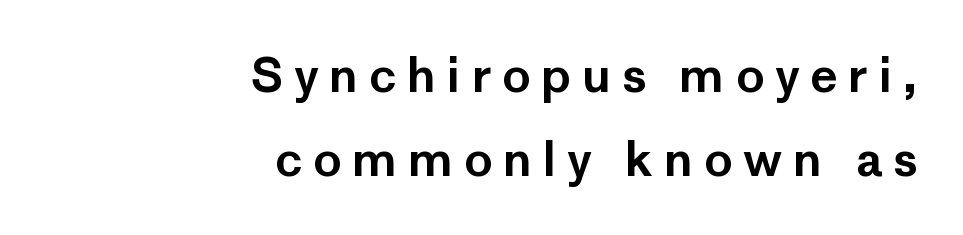
Q: Is the text italic (slanted)? A: No, it is upright.
Q: Is the typeface a serif or a sans-serif typeface? A: Sans-serif.
Q: Is the text underlined? A: No.
Q: How is the paragraph aligned? A: Right-aligned.
Q: Is the spacing between letters normal or unusually wide? A: Unusually wide.
Q: Width (condensed, normal, or wide)? A: Normal.
Q: Stroke contrast? A: Low.
Q: x-height? A: Medium.
Q: Monospaced? A: No.
